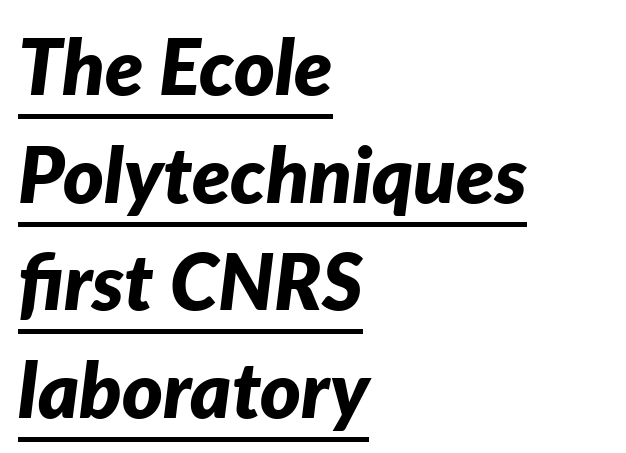
The glyphs look as if they've been sheared to an angle. One-word summary of the alignment: left. The sample's only ornament is a line tracing under the words. Is there much room between lines? A standard amount, neither cramped nor airy.
